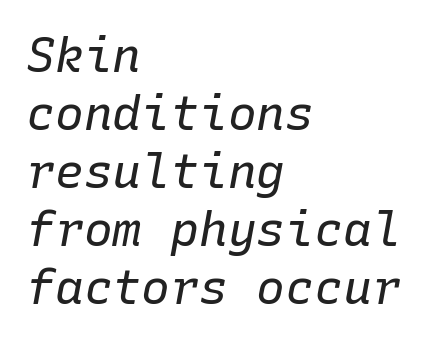
{"italic": "yes", "lean": "right", "slant_degrees": 10, "bold": "no", "weight": "regular", "width": "normal", "stroke_contrast": "low", "x_height": "medium", "monospaced": "yes", "underline": "no", "align": "left", "line_spacing_ratio": 1.21, "letter_spacing": "normal", "letter_spacing_em": 0.0, "glyph_px": 48}
